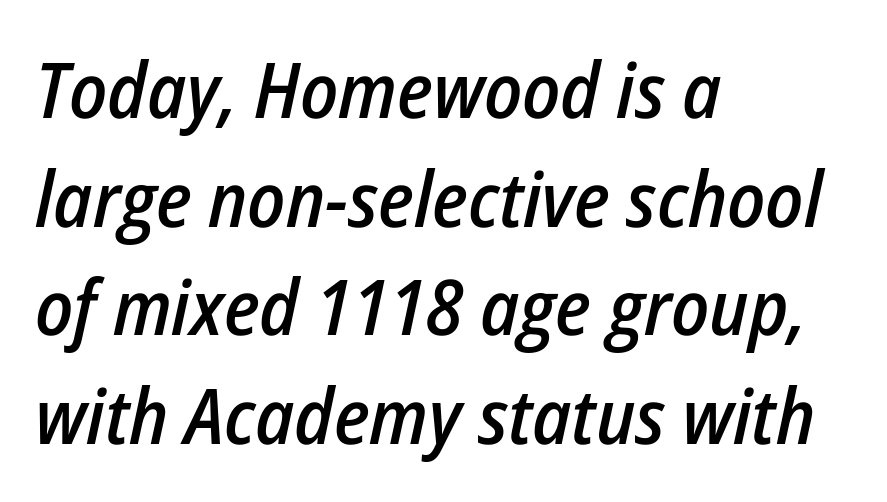
{"italic": "yes", "lean": "right", "slant_degrees": 12, "bold": "semi", "weight": "semibold", "width": "condensed", "stroke_contrast": "low", "x_height": "medium", "monospaced": "no", "underline": "no", "align": "left", "line_spacing": "normal", "line_spacing_ratio": 1.41, "letter_spacing": "normal", "letter_spacing_em": 0.0, "glyph_px": 77}
